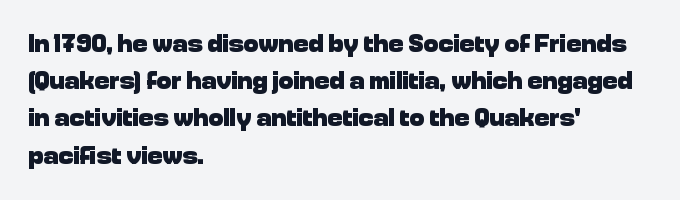
Q: Is the text bold? A: Yes.
Q: Is the text italic (slanted)? A: No, it is upright.
Q: Is the text underlined? A: No.
Q: How is the paragraph aligned? A: Left-aligned.
Q: Is the spacing between letters normal or unusually wide? A: Normal.
Q: Is the spacing between lines tight, normal or loose? A: Normal.
